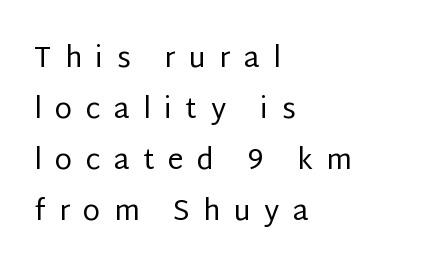
{"serif": "no", "italic": "no", "bold": "no", "weight": "regular", "width": "normal", "stroke_contrast": "low", "x_height": "large", "monospaced": "no", "underline": "no", "align": "left", "line_spacing_ratio": 1.82, "letter_spacing": "wide", "letter_spacing_em": 0.48, "glyph_px": 28}
